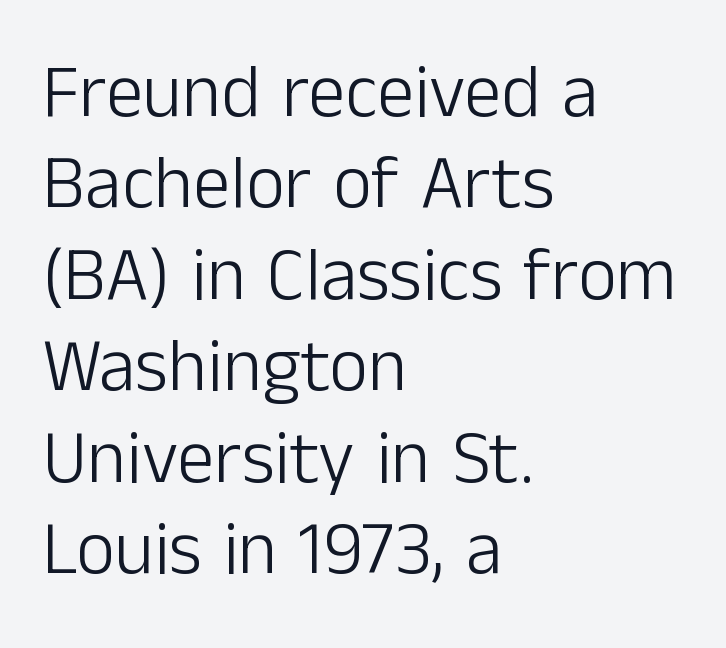
Caption: standard tracking, unaltered. Does the lettering tilt? It doesn't — this is upright. A student would call this left alignment; a typographer would say flush left, rag right. A typesetter would call this proportional, since set widths differ per character.
